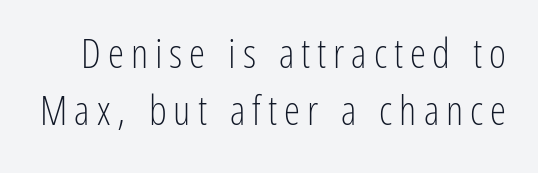
{"serif": "no", "italic": "no", "bold": "no", "weight": "light", "width": "condensed", "stroke_contrast": "low", "x_height": "medium", "monospaced": "no", "underline": "no", "line_spacing": "normal", "line_spacing_ratio": 1.39, "glyph_px": 41}
